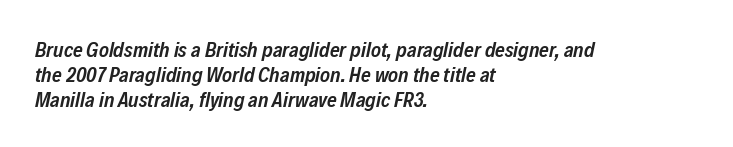
{"italic": "yes", "lean": "right", "slant_degrees": 12, "bold": "semi", "underline": "no", "align": "left", "line_spacing_ratio": 1.2, "letter_spacing": "normal", "letter_spacing_em": 0.0, "glyph_px": 21}
